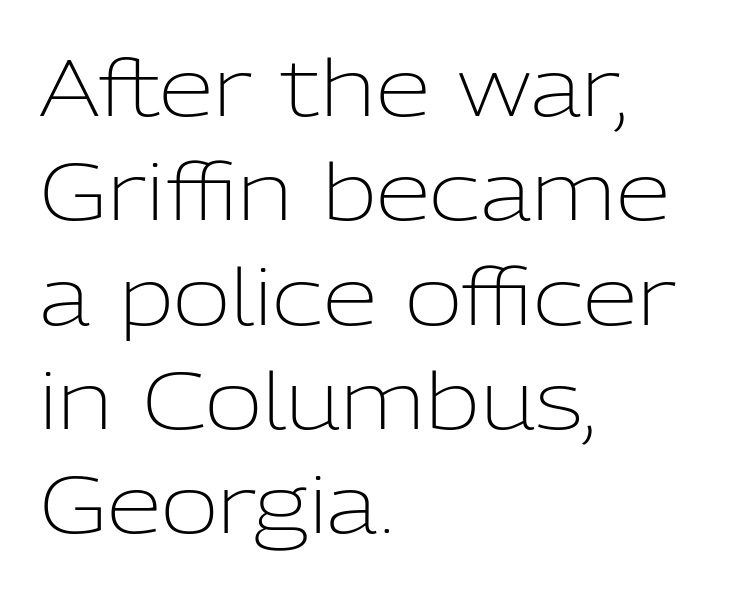
The image shows 79 px light sans-serif type, upright; set left-aligned, normal line spacing (1.32x), normal letter spacing, not underlined; low stroke contrast and a medium x-height.
